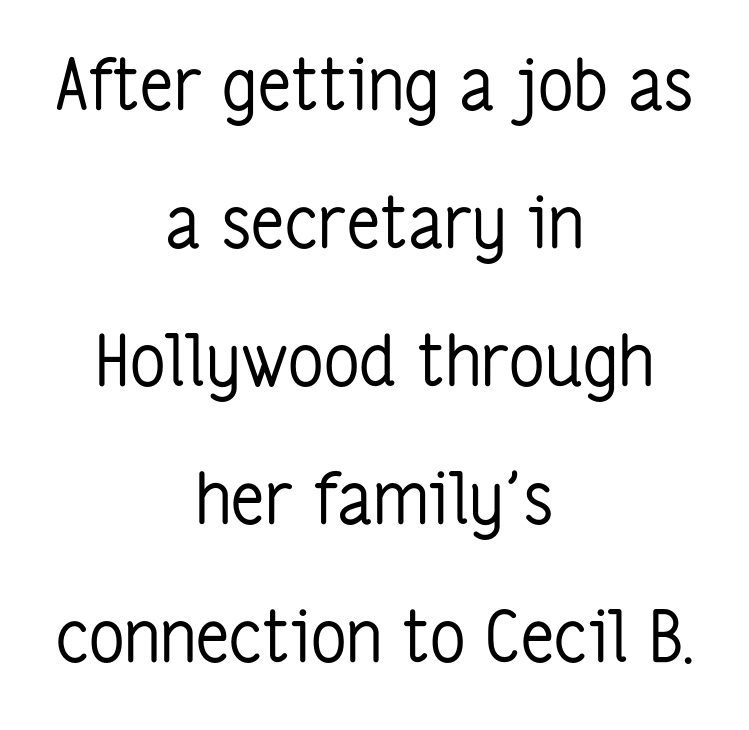
{"serif": "no", "italic": "no", "bold": "no", "weight": "regular", "width": "condensed", "stroke_contrast": "low", "x_height": "medium", "monospaced": "no", "underline": "no", "align": "center", "line_spacing": "loose", "line_spacing_ratio": 1.97, "letter_spacing": "normal", "letter_spacing_em": 0.0, "glyph_px": 70}
